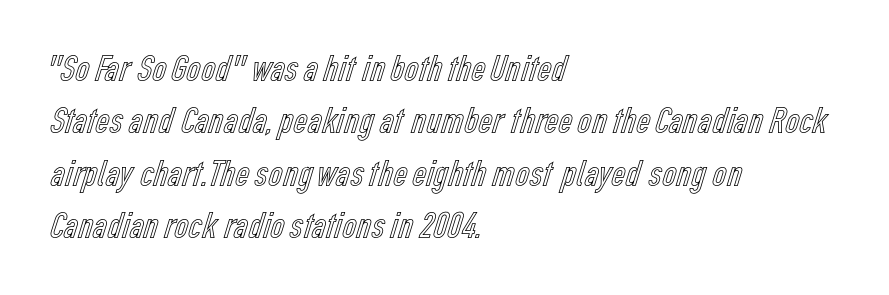
Q: Is the text italic (slanted)? A: Yes.
Q: Is the text underlined? A: No.
Q: How is the paragraph aligned? A: Left-aligned.
Q: Is the spacing between letters normal or unusually wide? A: Normal.
Q: Is the spacing between lines tight, normal or loose? A: Normal.
Q: Width (condensed, normal, or wide)? A: Condensed.
Q: x-height? A: Medium.
Q: Monospaced? A: No.
